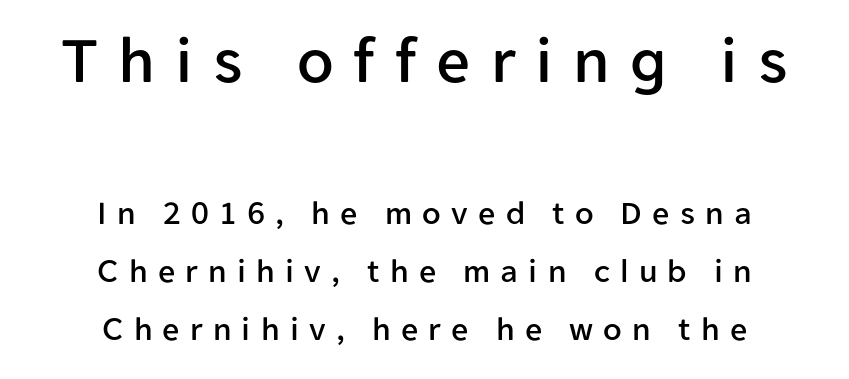
If you folded the block vertically in half, each line would mirror itself in length. The strip under each line holds only bare page. Each letter keeps its own natural width here, so spacing adapts to shape. Compared with typical body copy, the letter spacing here is much looser.
